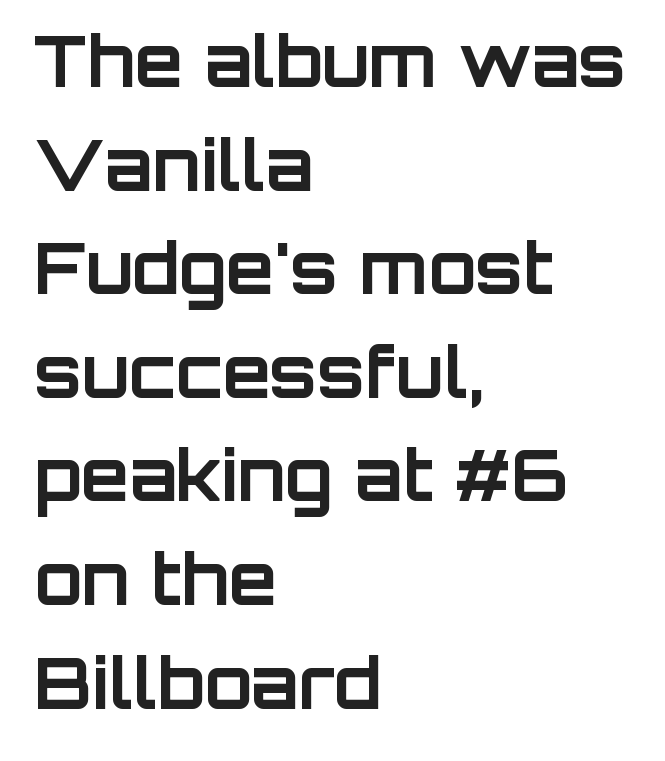
Q: Is the text bold? A: Yes.
Q: Is the text italic (slanted)? A: No, it is upright.
Q: Is the typeface a serif or a sans-serif typeface? A: Sans-serif.
Q: Is the text underlined? A: No.
Q: How is the paragraph aligned? A: Left-aligned.
Q: Is the spacing between letters normal or unusually wide? A: Normal.
Q: Is the spacing between lines tight, normal or loose? A: Normal.
Q: Width (condensed, normal, or wide)? A: Normal.
Q: Stroke contrast? A: Low.
Q: x-height? A: Large.
Q: Monospaced? A: No.
